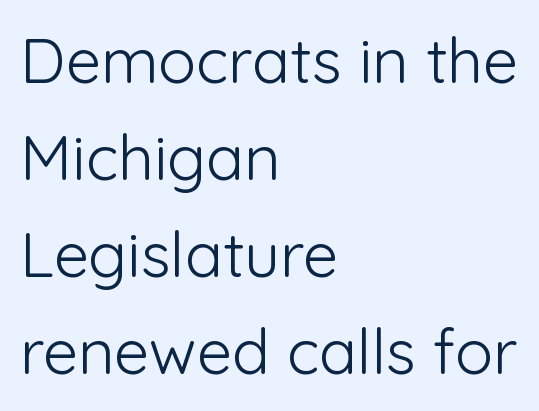
Compared with typical body copy, the letter spacing here is the same. Italic? Not at all — the glyphs are vertical. Rule under the text: the space is simply empty. These glyphs show unthickened strokes, regular width or finer. The face used here is a sans, in the tradition of grotesques and geometrics.
